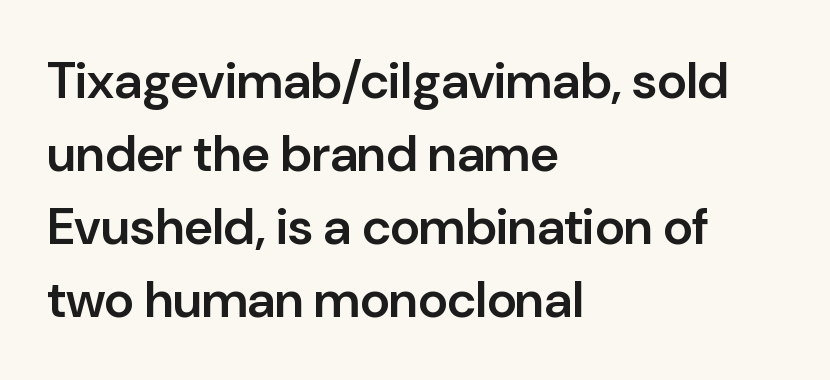
Q: Is the text bold? A: Semi-bold.
Q: Is the text italic (slanted)? A: No, it is upright.
Q: Is the typeface a serif or a sans-serif typeface? A: Sans-serif.
Q: Is the text underlined? A: No.
Q: How is the paragraph aligned? A: Left-aligned.
Q: Is the spacing between letters normal or unusually wide? A: Normal.
Q: Is the spacing between lines tight, normal or loose? A: Normal.
Q: Width (condensed, normal, or wide)? A: Normal.
Q: Stroke contrast? A: Low.
Q: x-height? A: Medium.
Q: Monospaced? A: No.
